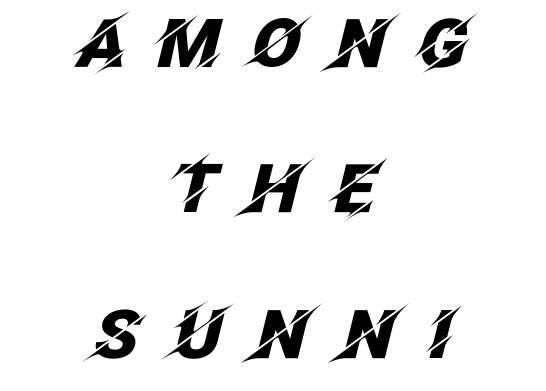
{"italic": "yes", "lean": "right", "slant_degrees": 12, "bold": "yes", "weight": "heavy", "width": "normal", "stroke_contrast": "low", "x_height": "large", "monospaced": "no", "underline": "no", "align": "center", "line_spacing": "loose", "line_spacing_ratio": 2.17, "letter_spacing": "wide", "letter_spacing_em": 0.43, "glyph_px": 67}
